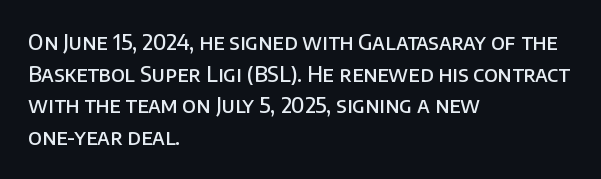
{"italic": "no", "bold": "semi", "underline": "no", "align": "left", "line_spacing": "normal", "line_spacing_ratio": 1.51, "letter_spacing": "normal", "letter_spacing_em": 0.0, "glyph_px": 21}
